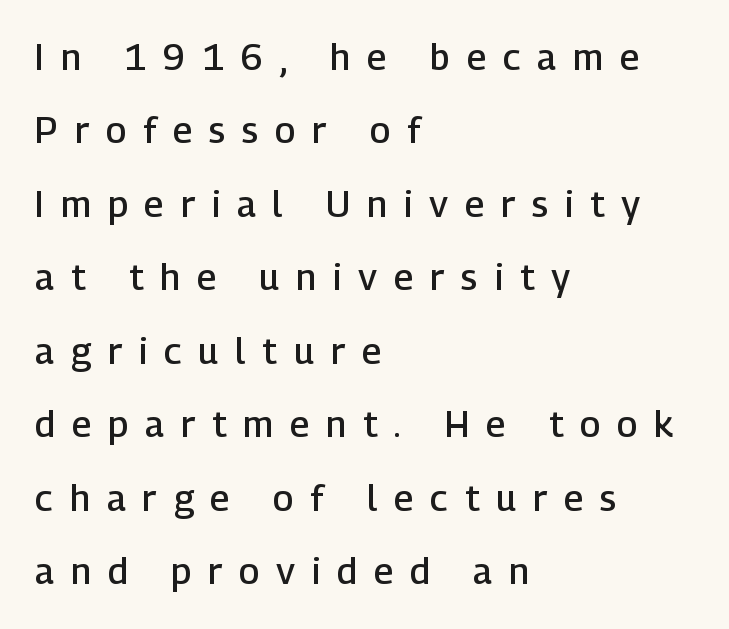
{"serif": "no", "italic": "no", "bold": "semi", "weight": "semibold", "width": "normal", "stroke_contrast": "low", "x_height": "medium", "monospaced": "no", "underline": "no", "align": "left", "line_spacing": "loose", "line_spacing_ratio": 2.04, "letter_spacing": "wide", "letter_spacing_em": 0.47, "glyph_px": 36}
